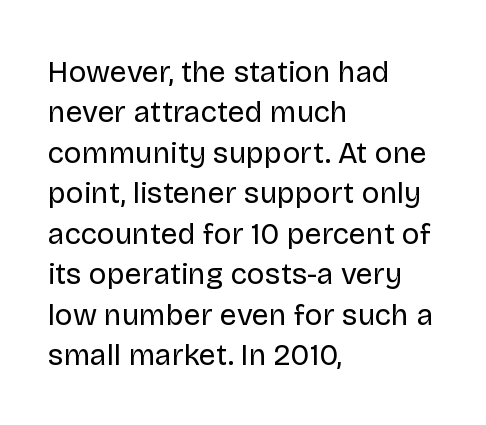
Q: Is the text bold? A: No.
Q: Is the text italic (slanted)? A: No, it is upright.
Q: Is the typeface a serif or a sans-serif typeface? A: Sans-serif.
Q: Is the text underlined? A: No.
Q: How is the paragraph aligned? A: Left-aligned.
Q: Is the spacing between letters normal or unusually wide? A: Normal.
Q: Is the spacing between lines tight, normal or loose? A: Normal.
Q: Width (condensed, normal, or wide)? A: Normal.
Q: Stroke contrast? A: Low.
Q: x-height? A: Large.
Q: Monospaced? A: No.
